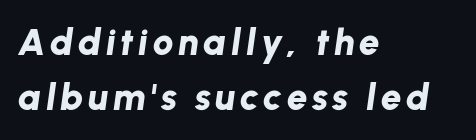
Q: Is the text bold? A: Yes.
Q: Is the text italic (slanted)? A: Yes, it leans right by about 8 degrees.
Q: Is the text underlined? A: No.
Q: How is the paragraph aligned? A: Left-aligned.
Q: Is the spacing between lines tight, normal or loose? A: Normal.
Q: Width (condensed, normal, or wide)? A: Normal.
Q: Stroke contrast? A: Low.
Q: x-height? A: Medium.
Q: Monospaced? A: No.
